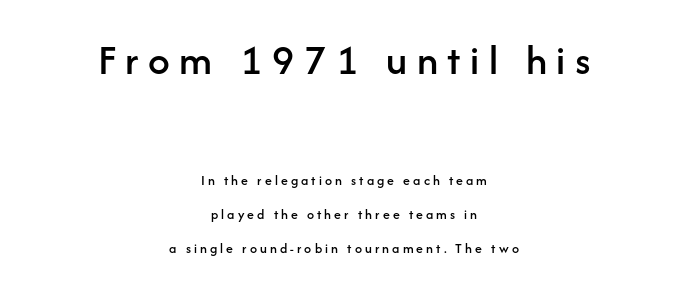
Glyph-to-glyph distance is far greater than everyday printed text. Proportional: the letters do not fall into vertical columns. Reading down the block, each line starts at a different indent, mirrored at its end. The space beneath each line is pristine and unruled. Regarding serifs, this sample does without them.
